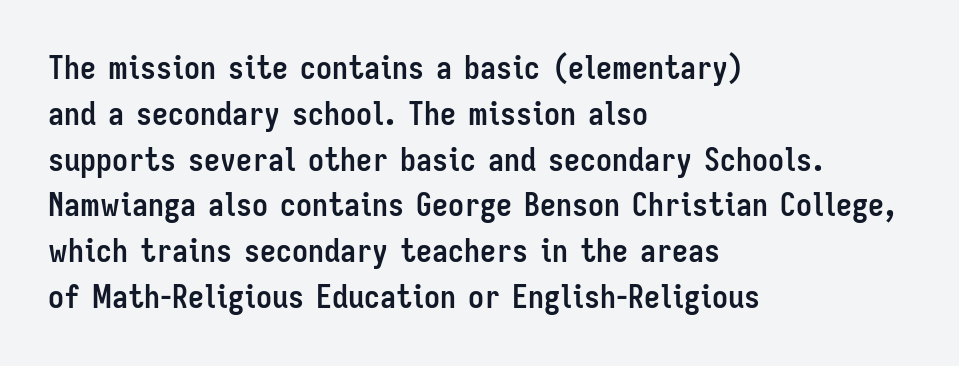
The image shows 32 px semibold, condensed sans-serif type, upright; set left-aligned, normal line spacing (1.43x), normal letter spacing, not underlined; low stroke contrast and a medium x-height.
